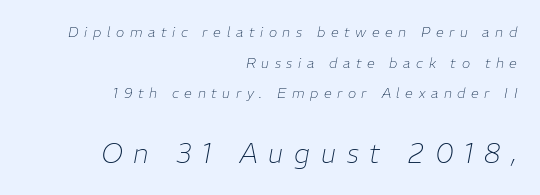
Q: Is the text bold? A: No.
Q: Is the text italic (slanted)? A: Yes, it leans right by about 11 degrees.
Q: Is the text underlined? A: No.
Q: How is the paragraph aligned? A: Right-aligned.
Q: Is the spacing between letters normal or unusually wide? A: Unusually wide.
Q: Is the spacing between lines tight, normal or loose? A: Loose.
Q: Which block of text is set in a larger size, the first (top) or the second (bottom)? A: The second (bottom) one.
